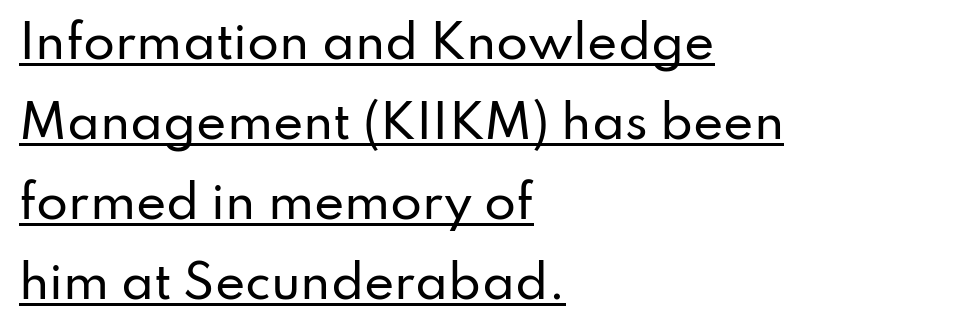
{"serif": "no", "italic": "no", "width": "normal", "stroke_contrast": "low", "x_height": "small", "monospaced": "no", "underline": "yes", "align": "left", "line_spacing_ratio": 1.74, "letter_spacing": "normal", "letter_spacing_em": 0.0, "glyph_px": 46}
